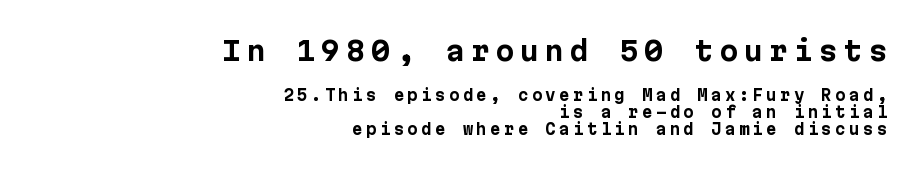
Has an underline been added? It has not. Strokes here are thick enough to call this a true bold. Compared with a flush-left layout, this one pins lines to the opposite, right side. Is the letter spacing exaggerated? Yes — the characters are pushed far apart.
